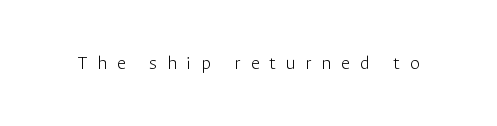
{"italic": "no", "bold": "no", "underline": "no", "letter_spacing": "wide", "letter_spacing_em": 0.49, "glyph_px": 20}
